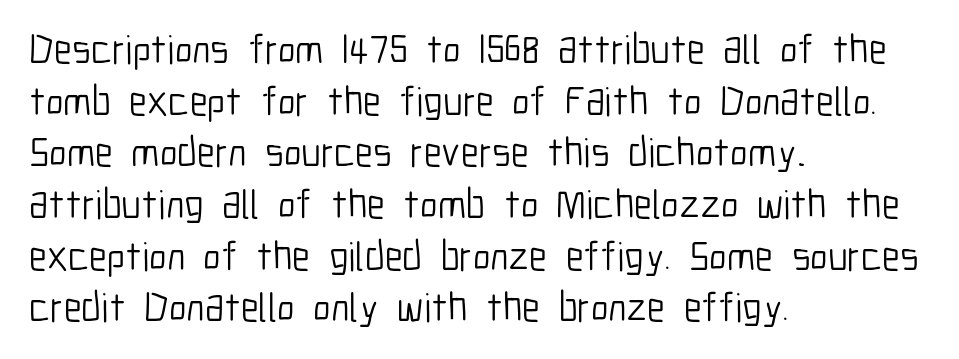
The image shows 41 px light, condensed sans-serif type, upright; set left-aligned, normal line spacing (1.26x), normal letter spacing, not underlined; low stroke contrast and a medium x-height.
